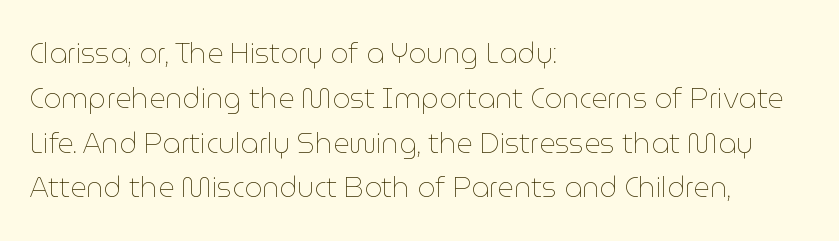
The passage shown has conventional tracking throughout. Descender tails drop into unmarked territory. The face used here is proportionally spaced, like ordinary book or web type. Typeset ragged right — the left edge is the straight one. The specimen reads as upright at a glance. Whoever set this chose a conventional vertical rhythm.
